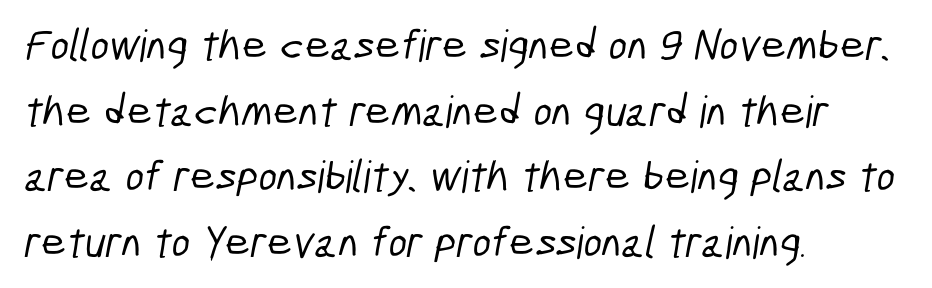
{"serif": "no", "width": "condensed", "stroke_contrast": "low", "x_height": "medium", "monospaced": "no", "underline": "no", "align": "left", "line_spacing": "normal", "line_spacing_ratio": 1.49, "letter_spacing": "normal", "letter_spacing_em": 0.0, "glyph_px": 44}
